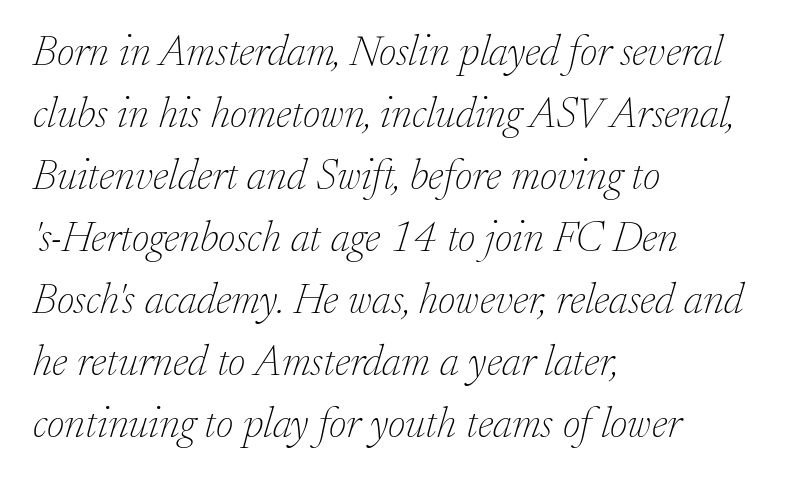
The image shows 43 px thin serif type, italic (leaning right); set left-aligned, normal line spacing (1.44x), normal letter spacing, not underlined; low stroke contrast and a small x-height.
